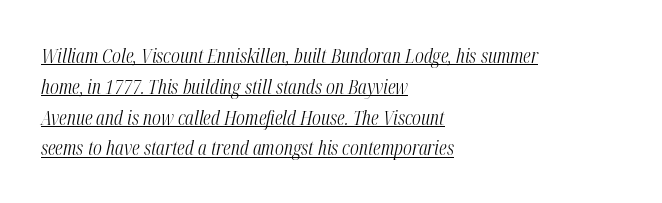
The text block is weighted toward the left margin, trailing off unevenly rightward. Bold? No — there's no thickening of the strokes. The line-height multiplier appears to be the usual default. Compared with typical body copy, the letter spacing here is the same. Does the lettering tilt? It does — this is italic.
